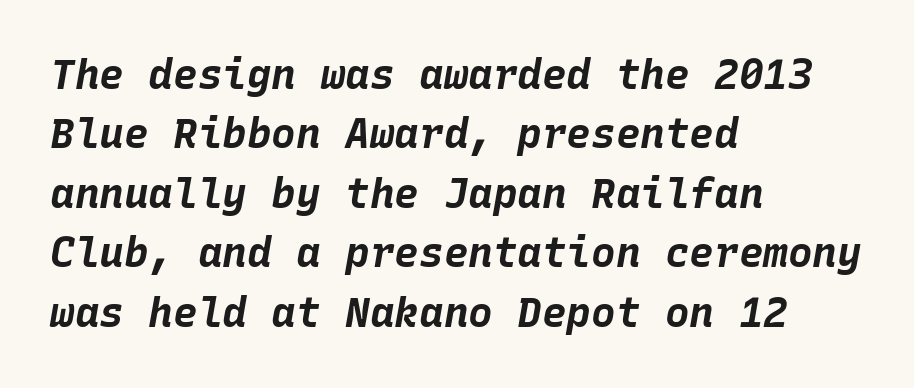
One glance says typical: line gaps are just what's usual. The gap between lines stays unmarked. The passage shown is typed in a monospace face where columns stay perfectly aligned. Observe the lean: these are italic letterforms.
